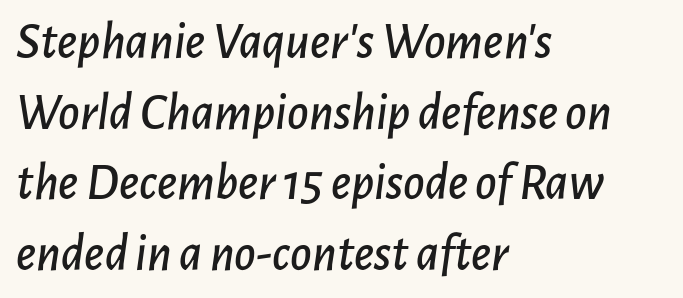
{"italic": "yes", "lean": "right", "slant_degrees": 7, "width": "normal", "stroke_contrast": "low", "x_height": "medium", "monospaced": "no", "underline": "no", "align": "left", "line_spacing": "normal", "line_spacing_ratio": 1.36, "letter_spacing": "normal", "letter_spacing_em": 0.0, "glyph_px": 52}
